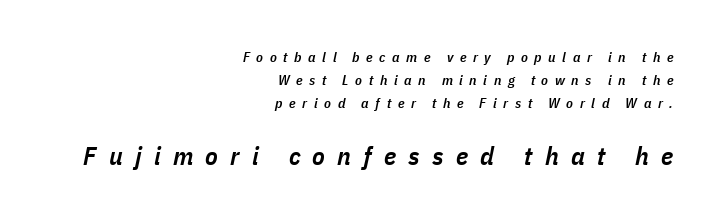
Stroke thickness is moderately raised; the sample reads as semibold. This block has exactly the height ordinary leading produces. This is oblique type, the kind used for emphasis or titles. Substantial extra tracking has been applied to these lines. A bare baseline throughout the passage. Compare the two chunks: the lower has the greater cap height.
